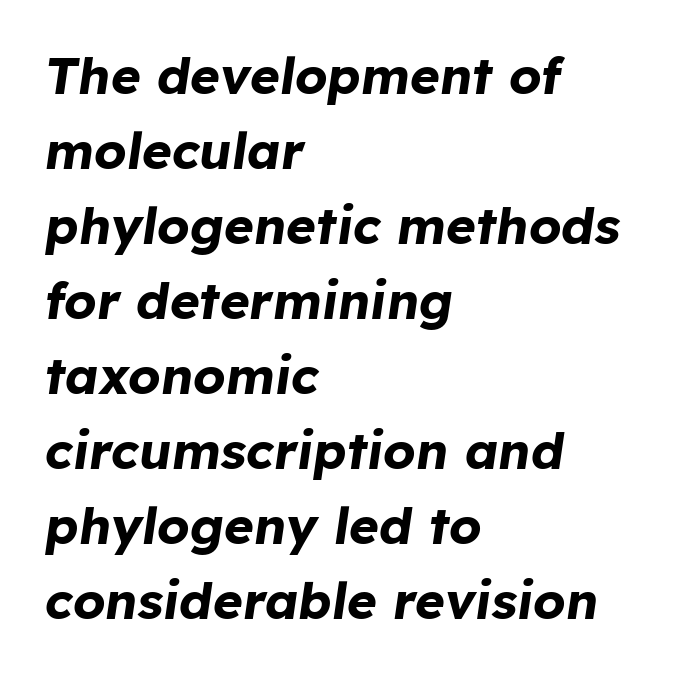
The image shows 51 px bold type, italic (leaning right); set left-aligned, normal line spacing (1.47x), normal letter spacing, not underlined; low stroke contrast and a medium x-height.
